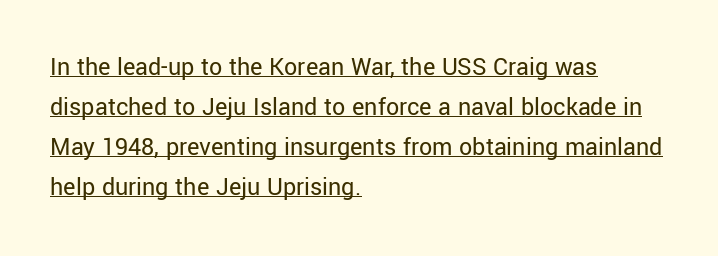
Q: Is the text bold? A: No.
Q: Is the text italic (slanted)? A: No, it is upright.
Q: Is the text underlined? A: Yes.
Q: How is the paragraph aligned? A: Left-aligned.
Q: Is the spacing between letters normal or unusually wide? A: Normal.
Q: Is the spacing between lines tight, normal or loose? A: Normal.
